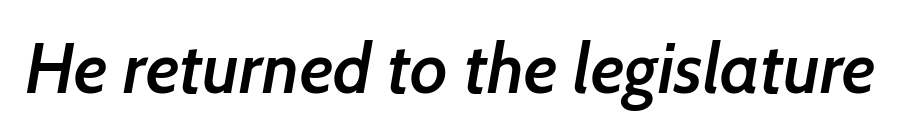
Q: Is the text bold? A: Semi-bold.
Q: Is the typeface a serif or a sans-serif typeface? A: Sans-serif.
Q: Is the text underlined? A: No.
Q: Is the spacing between letters normal or unusually wide? A: Normal.
Q: Width (condensed, normal, or wide)? A: Normal.
Q: Stroke contrast? A: Low.
Q: x-height? A: Medium.
Q: Monospaced? A: No.
